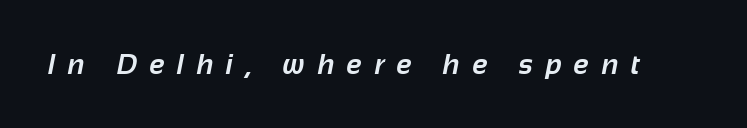
The image shows 28 px bold sans-serif type; set unusually wide letter spacing (+0.45 em), not underlined; low stroke contrast and a medium x-height.
